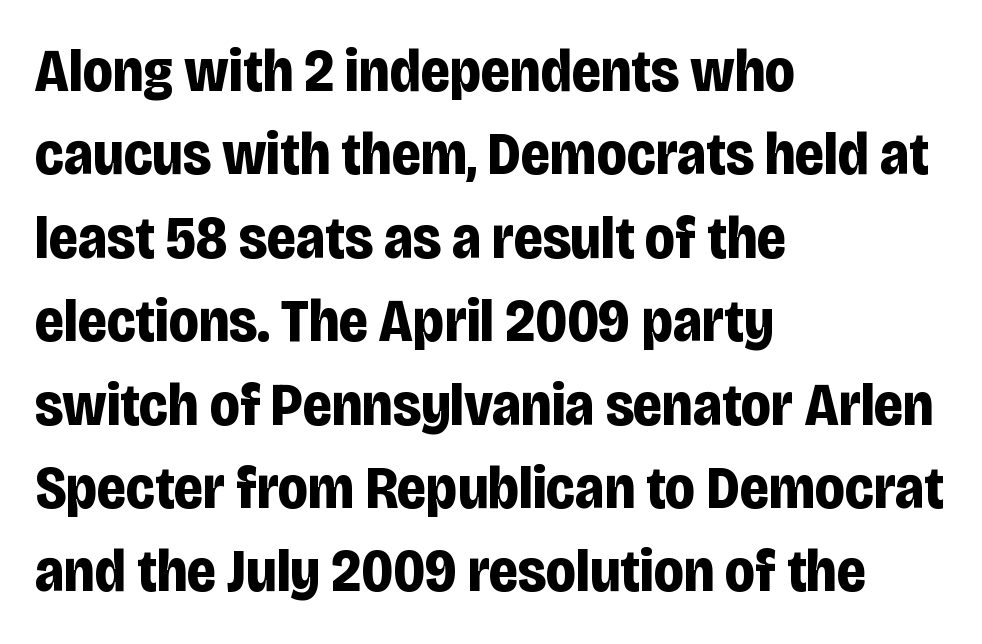
The image shows 60 px bold, condensed sans-serif type, upright; set left-aligned, normal line spacing (1.39x), normal letter spacing, not underlined; low stroke contrast and a large x-height.
